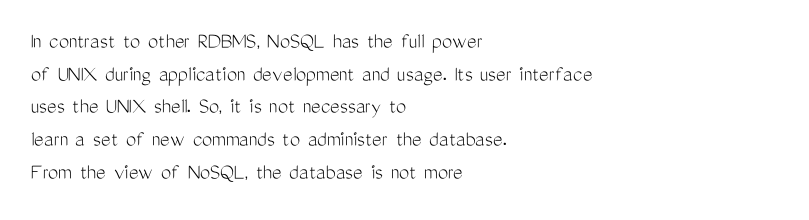
Q: Is the text bold? A: No.
Q: Is the text italic (slanted)? A: No, it is upright.
Q: Is the text underlined? A: No.
Q: How is the paragraph aligned? A: Left-aligned.
Q: Is the spacing between letters normal or unusually wide? A: Normal.
Q: Is the spacing between lines tight, normal or loose? A: Normal.
